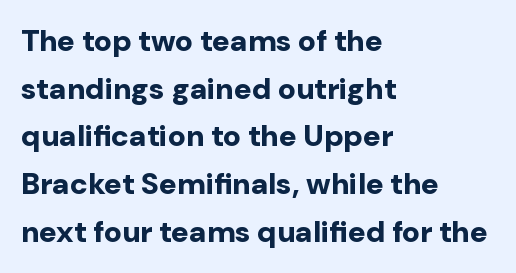
Just letters on the line, the space beneath them empty. The lettering holds an erect, upright posture throughout. This is heavy type, rendered in bold. Casual observation: everything's shoved over to the left. Letter spacing: default. The font family rendered here belongs to the sans-serif group.
